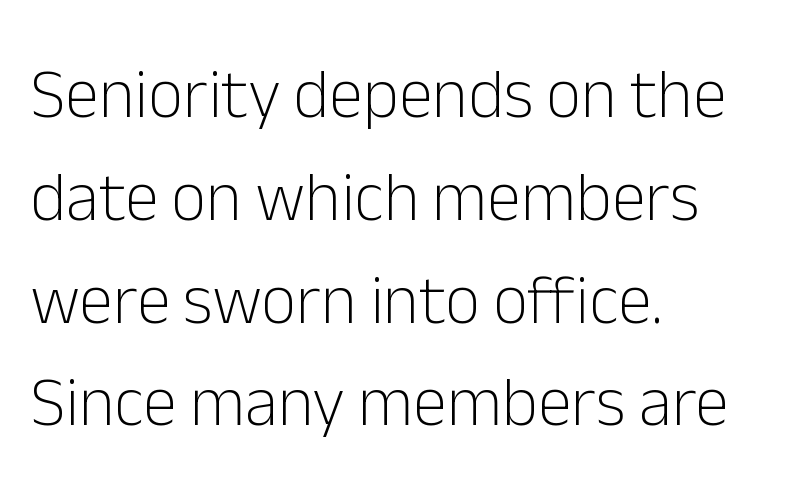
Q: Is the text bold? A: No.
Q: Is the text italic (slanted)? A: No, it is upright.
Q: Is the typeface a serif or a sans-serif typeface? A: Sans-serif.
Q: Is the text underlined? A: No.
Q: How is the paragraph aligned? A: Left-aligned.
Q: Is the spacing between letters normal or unusually wide? A: Normal.
Q: Is the spacing between lines tight, normal or loose? A: Normal.
Q: Width (condensed, normal, or wide)? A: Normal.
Q: Stroke contrast? A: Low.
Q: x-height? A: Medium.
Q: Monospaced? A: No.
